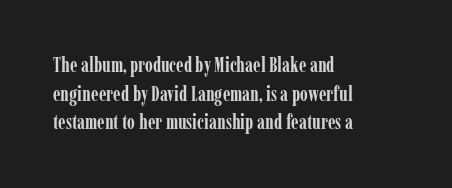
This sample uses an upright cut, with every glyph sitting square on the baseline. Only glyphs here, with clear space below each row. Visually the block forms a straight wall on the left and a jagged coastline on the right. Its strokes are broad and dark, the hallmark of bold type. This block has exactly the height ordinary leading produces. The passage shown has conventional tracking throughout.
